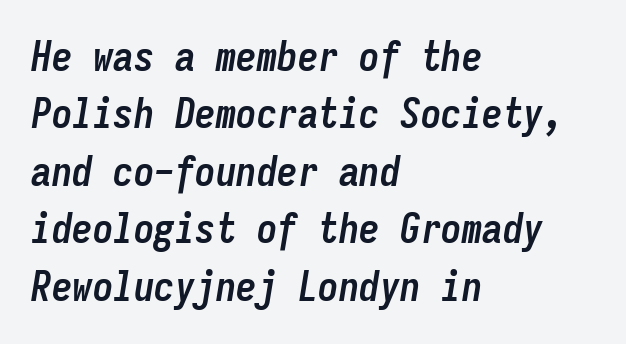
{"italic": "yes", "lean": "right", "slant_degrees": 9, "bold": "yes", "weight": "semibold", "width": "condensed", "stroke_contrast": "low", "x_height": "medium", "monospaced": "yes", "underline": "no", "align": "left", "line_spacing": "normal", "line_spacing_ratio": 1.4, "letter_spacing": "normal", "letter_spacing_em": 0.0, "glyph_px": 41}
